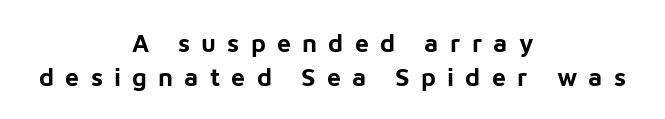
The image shows 25 px bold type, upright; set centered, normal line spacing (1.35x), unusually wide letter spacing (+0.45 em), not underlined.
